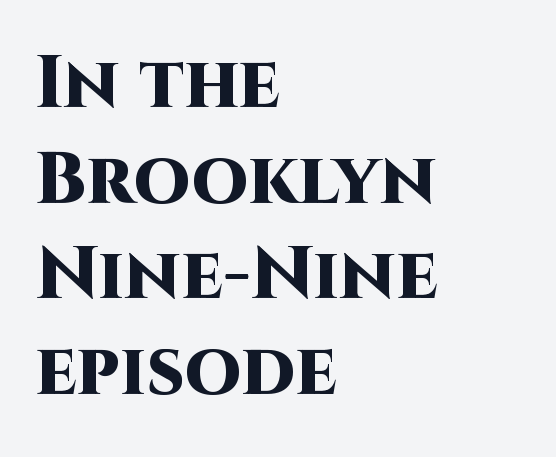
Vertically, the passage feels balanced, rows spaced as you'd expect. This sample has the flowing, uneven cadence of proportional lettering. This is sans-serif lettering, the kind often seen on screens and signage. Only glyphs here, with clear space below each row. Notice how the stems are strictly vertical — no italics here.
